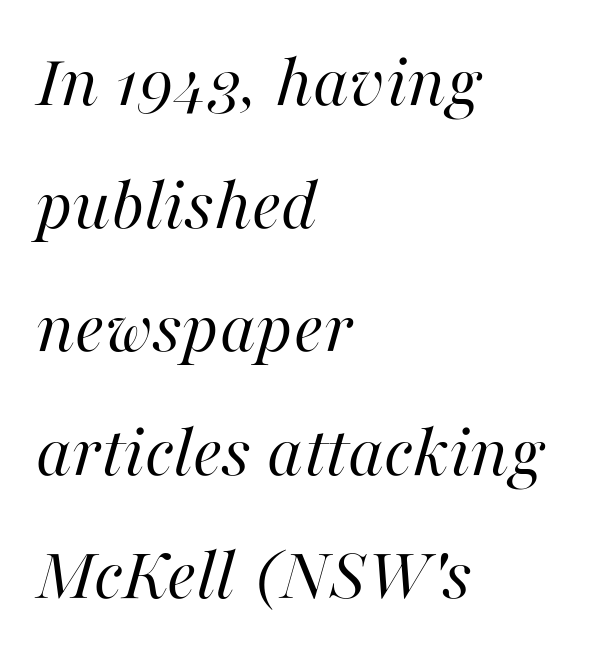
Q: Is the text bold? A: No.
Q: Is the text italic (slanted)? A: Yes, it leans right by about 16 degrees.
Q: Is the text underlined? A: No.
Q: How is the paragraph aligned? A: Left-aligned.
Q: Is the spacing between letters normal or unusually wide? A: Normal.
Q: Is the spacing between lines tight, normal or loose? A: Normal.
Q: Width (condensed, normal, or wide)? A: Normal.
Q: Stroke contrast? A: High.
Q: x-height? A: Medium.
Q: Monospaced? A: No.
